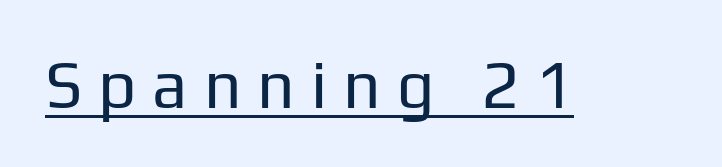
Q: Is the text bold? A: No.
Q: Is the text italic (slanted)? A: No, it is upright.
Q: Is the typeface a serif or a sans-serif typeface? A: Sans-serif.
Q: Is the text underlined? A: Yes.
Q: Is the spacing between letters normal or unusually wide? A: Unusually wide.
Q: Width (condensed, normal, or wide)? A: Normal.
Q: Stroke contrast? A: Low.
Q: x-height? A: Medium.
Q: Monospaced? A: No.
